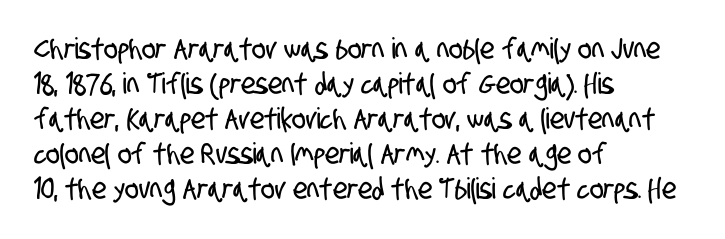
Q: Is the typeface a serif or a sans-serif typeface? A: Sans-serif.
Q: Is the text underlined? A: No.
Q: How is the paragraph aligned? A: Left-aligned.
Q: Is the spacing between letters normal or unusually wide? A: Normal.
Q: Width (condensed, normal, or wide)? A: Condensed.
Q: Stroke contrast? A: Low.
Q: x-height? A: Large.
Q: Monospaced? A: No.
